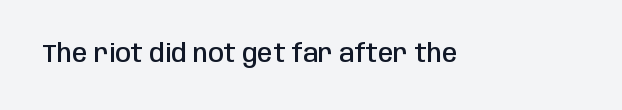
The image shows 25 px text type, upright; set normal letter spacing, not underlined.
